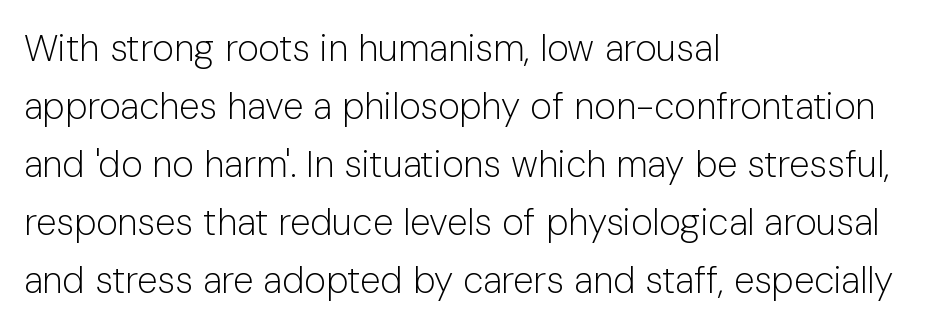
The image shows 37 px light sans-serif type, upright; set left-aligned, normal line spacing (1.57x), normal letter spacing, not underlined; low stroke contrast and a medium x-height.
